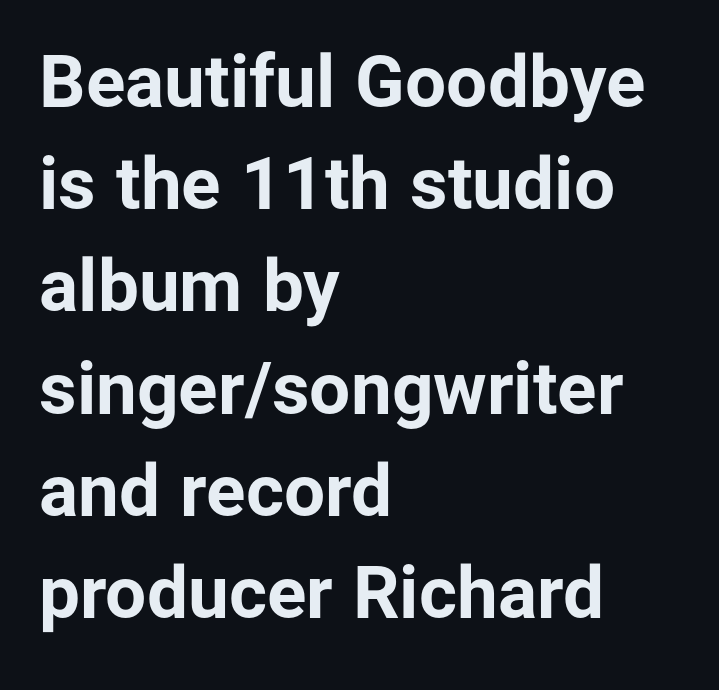
{"serif": "no", "italic": "no", "bold": "yes", "weight": "bold", "width": "normal", "stroke_contrast": "low", "x_height": "medium", "monospaced": "no", "underline": "no", "align": "left", "line_spacing": "normal", "line_spacing_ratio": 1.4, "letter_spacing": "normal", "letter_spacing_em": 0.0, "glyph_px": 73}
